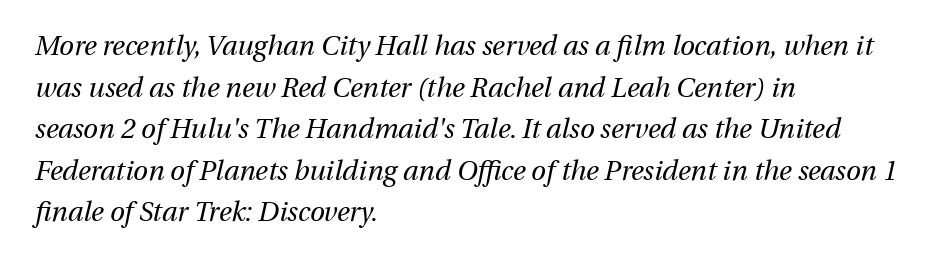
The image shows 27 px text type, italic (leaning right); set left-aligned, normal line spacing (1.54x), normal letter spacing, not underlined.
